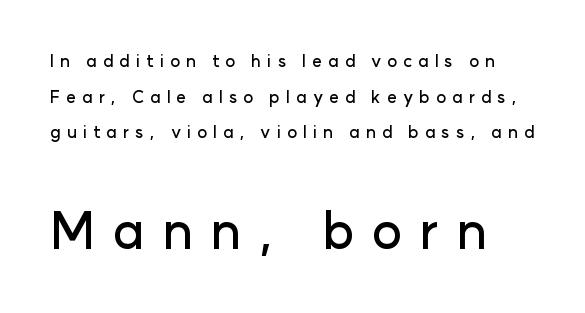
The designer dialed line spacing up above the default. Words float on clear page, feet unadorned. Stroke terminals: plain, sans-serif. Italic: no, the glyphs are upright roman. The type is letterspaced generously, with wide tracking.
